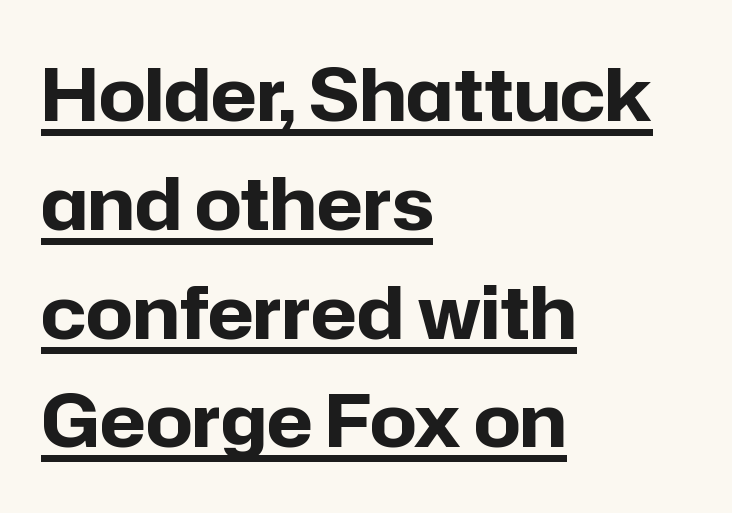
Q: Is the text bold? A: Yes.
Q: Is the text italic (slanted)? A: No, it is upright.
Q: Is the typeface a serif or a sans-serif typeface? A: Sans-serif.
Q: Is the text underlined? A: Yes.
Q: How is the paragraph aligned? A: Left-aligned.
Q: Is the spacing between letters normal or unusually wide? A: Normal.
Q: Is the spacing between lines tight, normal or loose? A: Normal.
Q: Width (condensed, normal, or wide)? A: Normal.
Q: Stroke contrast? A: Low.
Q: x-height? A: Medium.
Q: Monospaced? A: No.
